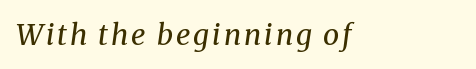
{"serif": "yes", "italic": "yes", "lean": "right", "slant_degrees": 8, "bold": "no", "weight": "regular", "width": "normal", "stroke_contrast": "medium", "x_height": "medium", "monospaced": "no", "underline": "no", "glyph_px": 29}
